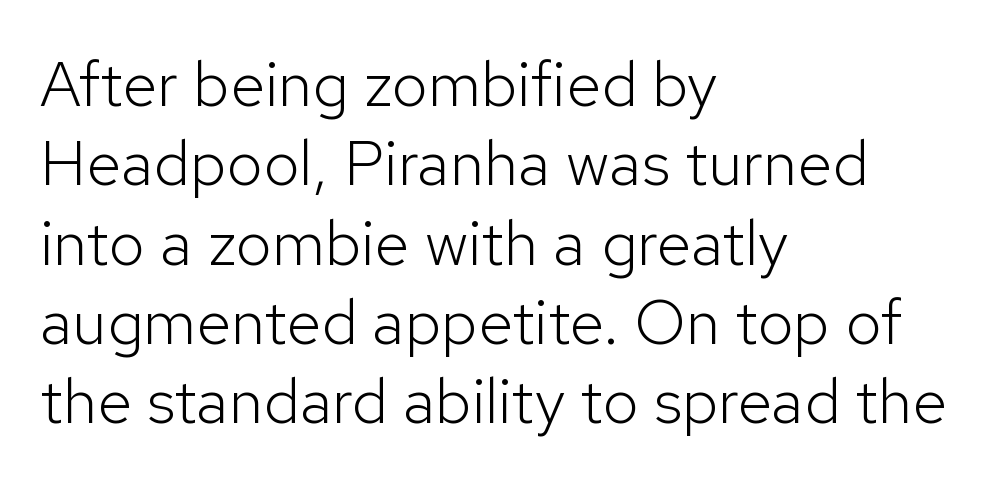
The image shows 64 px light sans-serif type, upright; set left-aligned, line spacing 1.24x, normal letter spacing, not underlined; low stroke contrast and a medium x-height.
